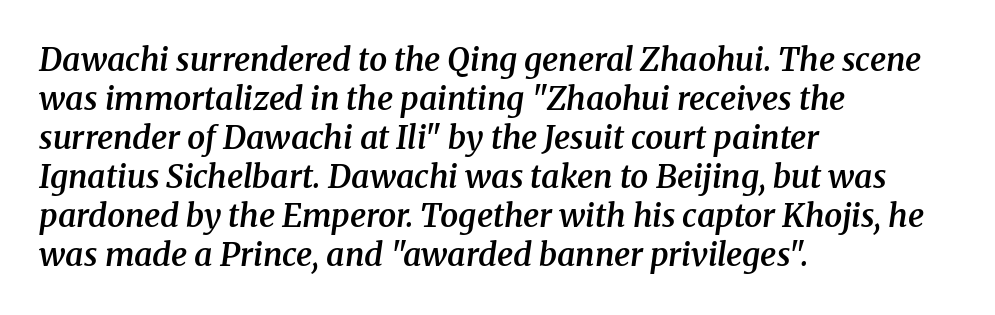
{"serif": "yes", "italic": "yes", "lean": "right", "slant_degrees": 8, "bold": "semi", "weight": "semibold", "width": "normal", "stroke_contrast": "medium", "x_height": "medium", "monospaced": "no", "underline": "no", "align": "left", "line_spacing_ratio": 1.22, "letter_spacing": "normal", "letter_spacing_em": 0.0, "glyph_px": 32}
